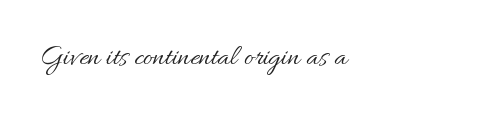
The image shows 29 px regular-weight type; set normal letter spacing, not underlined; medium stroke contrast and a small x-height.
